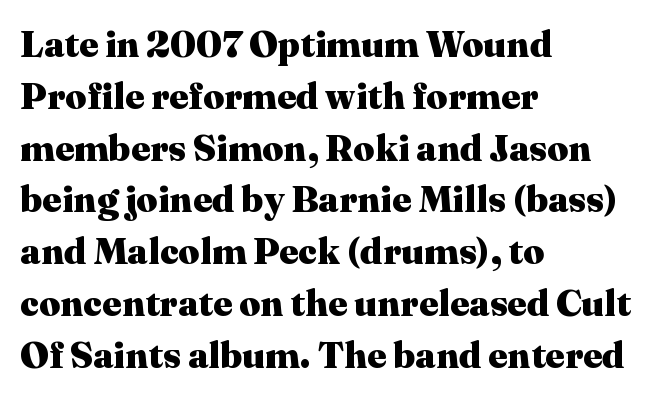
{"serif": "yes", "italic": "no", "bold": "yes", "weight": "heavy", "width": "normal", "stroke_contrast": "medium", "x_height": "medium", "monospaced": "no", "underline": "no", "align": "left", "line_spacing": "normal", "line_spacing_ratio": 1.4, "letter_spacing": "normal", "letter_spacing_em": 0.0, "glyph_px": 37}
